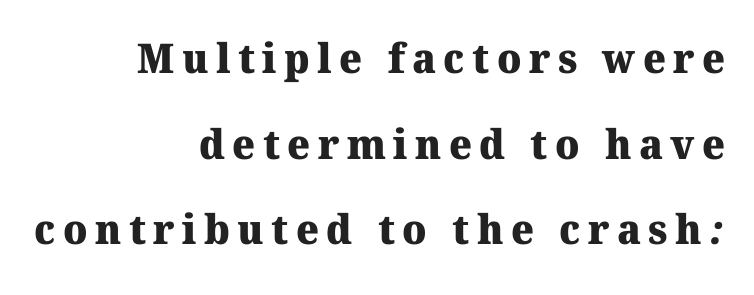
{"serif": "yes", "bold": "yes", "weight": "heavy", "width": "normal", "stroke_contrast": "medium", "x_height": "medium", "monospaced": "no", "underline": "no", "align": "right", "line_spacing": "loose", "line_spacing_ratio": 2.09, "glyph_px": 41}
